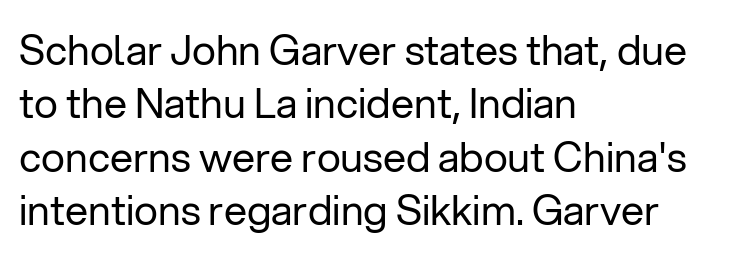
In terms of posture, this sample is upright. One glance says typical: line gaps are just what's usual. Type without underlining. The passage is arranged the way most books set body copy — flush left. This sample uses plain, unmodified letter spacing. Weight class: somewhere from thin through regular.
